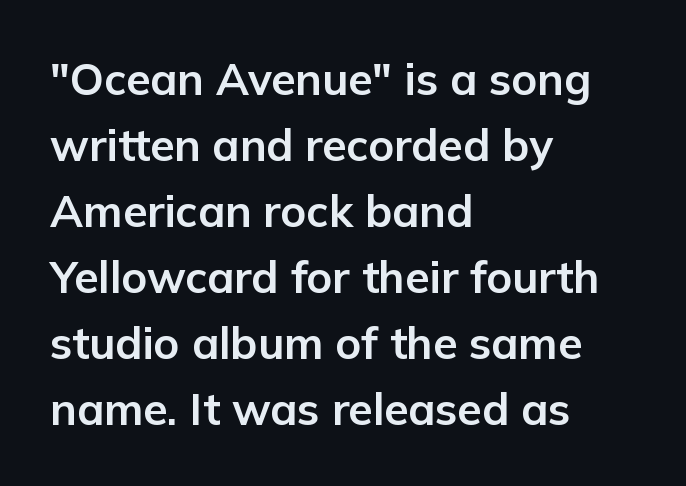
Heavy, bold letterforms. The passage shown has conventional tracking throughout. Quick note: not italic, upright. Is there much room between lines? A standard amount, neither cramped nor airy. If you drew a ruler down the left edge, every line would touch it. The rendering uses natural spacing where letterforms have individual widths.
